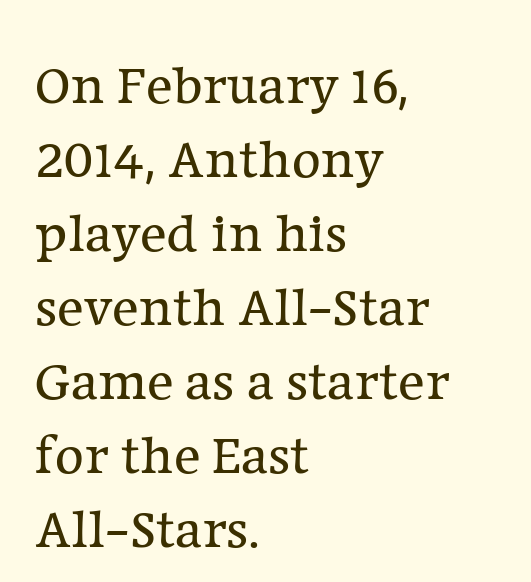
The specimen omits any rule beneath the text block's lines. Nope, not italic — everything's standing straight. Is the type heavy? It reads as light-to-regular instead. Is the letter spacing exaggerated? No — it looks like the ordinary default. Whoever set this chose a conventional vertical rhythm. Looks like regular typesetting: each glyph gets only the width it needs.
